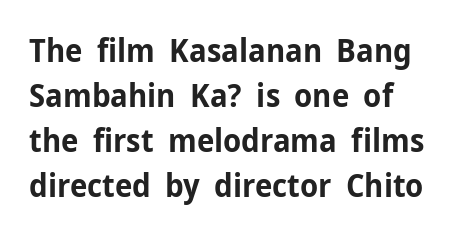
{"serif": "no", "italic": "no", "bold": "yes", "weight": "bold", "width": "normal", "stroke_contrast": "low", "x_height": "medium", "monospaced": "no", "underline": "no", "align": "left", "line_spacing": "normal", "line_spacing_ratio": 1.41, "letter_spacing": "normal", "letter_spacing_em": 0.0, "glyph_px": 32}
